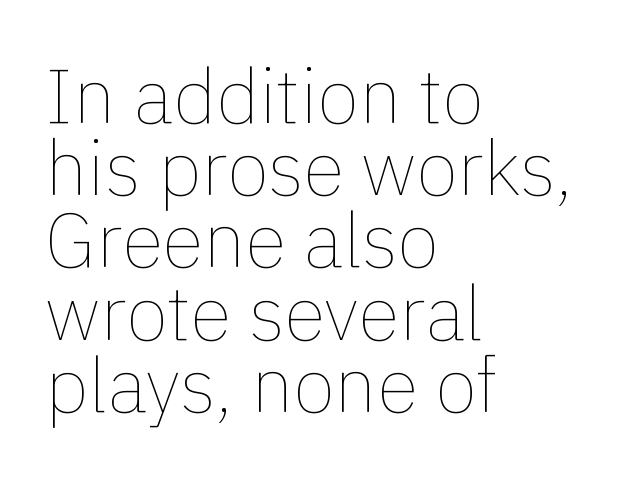
The image shows 76 px thin type, upright; set left-aligned, tight line spacing (0.95x), normal letter spacing, not underlined; a medium x-height.
